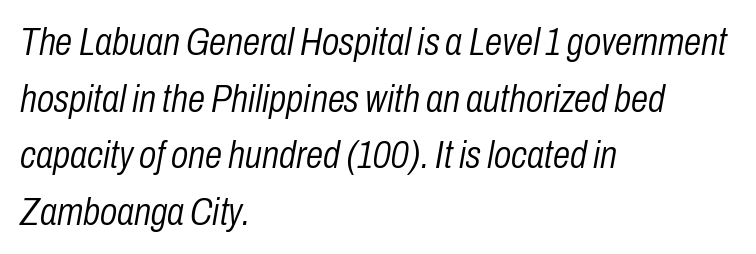
Think of a printed novel: that variable character pitch is what you see here. A normal amount of white space separates one row of letters from the next. Reading down the block, your eye returns to a fixed left position each line. The letterforms sit shoulder to shoulder at normal distance. Heaviness? Minimal to ordinary, like unemphasized prose. Posture: slanted.
